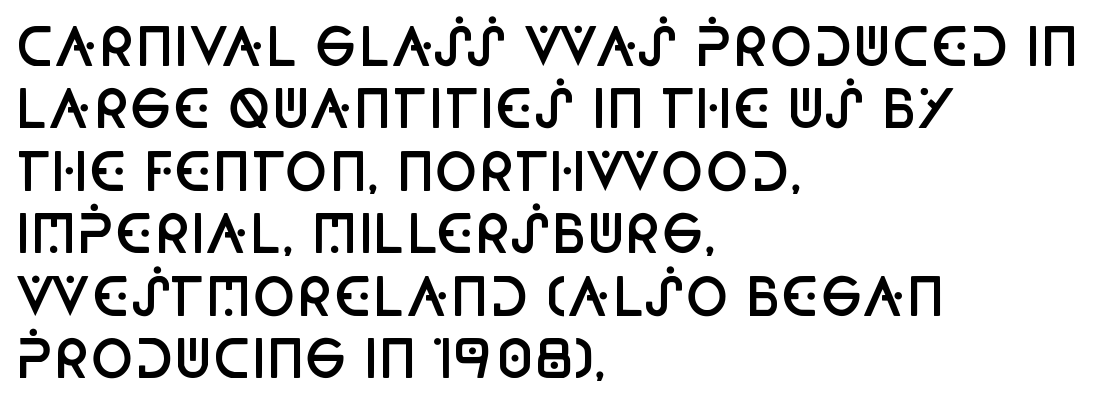
The image shows 52 px semibold, condensed sans-serif type, upright; set left-aligned, line spacing 1.2x, normal letter spacing, not underlined; low stroke contrast and a large x-height.
